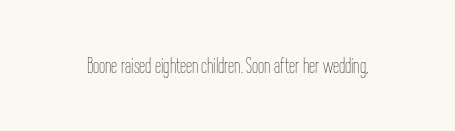
The space directly below the letters is spotless. Quick note: not italic, upright. The line texture is even and compact thanks to regular tracking. These glyphs show unthickened strokes, regular width or finer.
